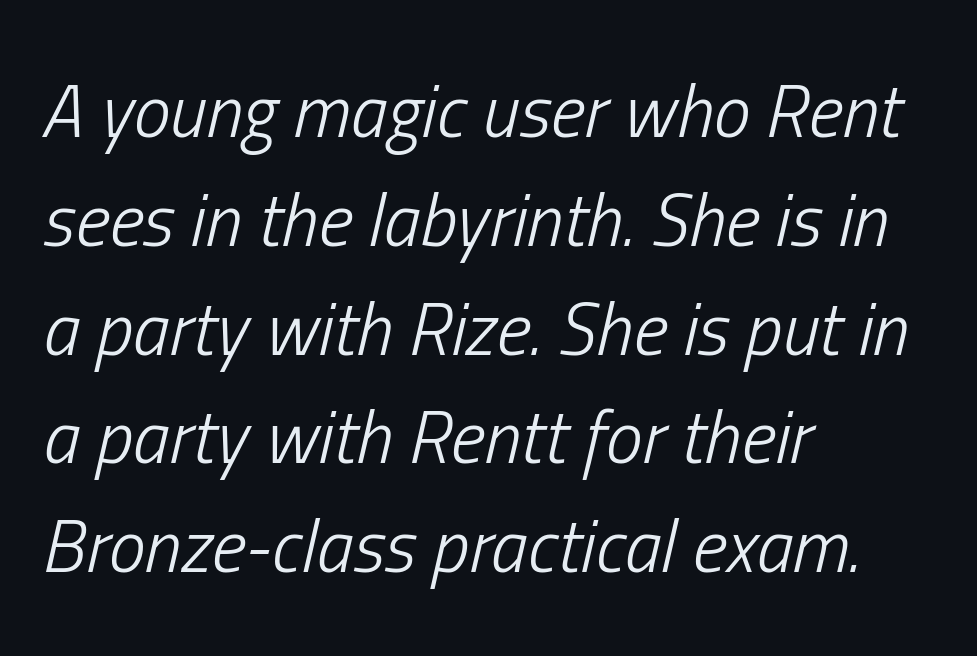
{"italic": "yes", "lean": "right", "slant_degrees": 13, "bold": "no", "weight": "light", "width": "condensed", "stroke_contrast": "low", "x_height": "medium", "monospaced": "no", "underline": "no", "align": "left", "line_spacing": "normal", "line_spacing_ratio": 1.47, "letter_spacing": "normal", "letter_spacing_em": 0.0, "glyph_px": 74}
